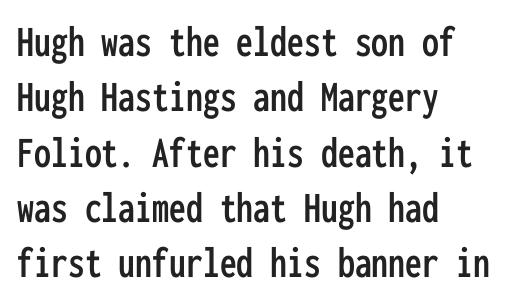
Q: Is the text italic (slanted)? A: No, it is upright.
Q: Is the typeface a serif or a sans-serif typeface? A: Sans-serif.
Q: Is the text underlined? A: No.
Q: How is the paragraph aligned? A: Left-aligned.
Q: Is the spacing between letters normal or unusually wide? A: Normal.
Q: Width (condensed, normal, or wide)? A: Condensed.
Q: Stroke contrast? A: Low.
Q: x-height? A: Medium.
Q: Monospaced? A: Yes.
